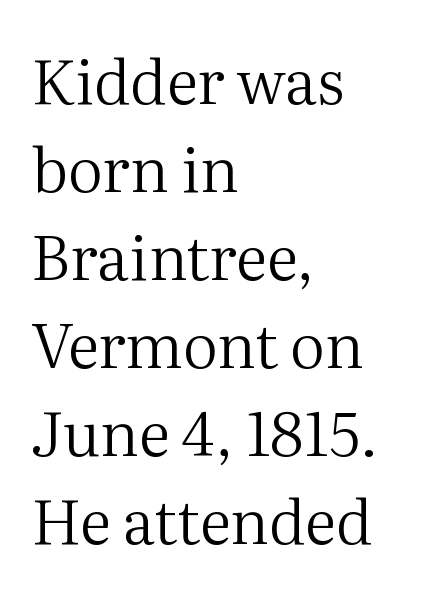
The passage shown stacks its lines at a standard gap. Spacing verdict: proportional, widths tailored to each character. Letters rest on an invisible, unmarked baseline. You could call the tracking neutral — neither tight nor loose. Heaviness? Minimal to ordinary, like unemphasized prose. The designer went with a serif here, giving each stem small feet.
